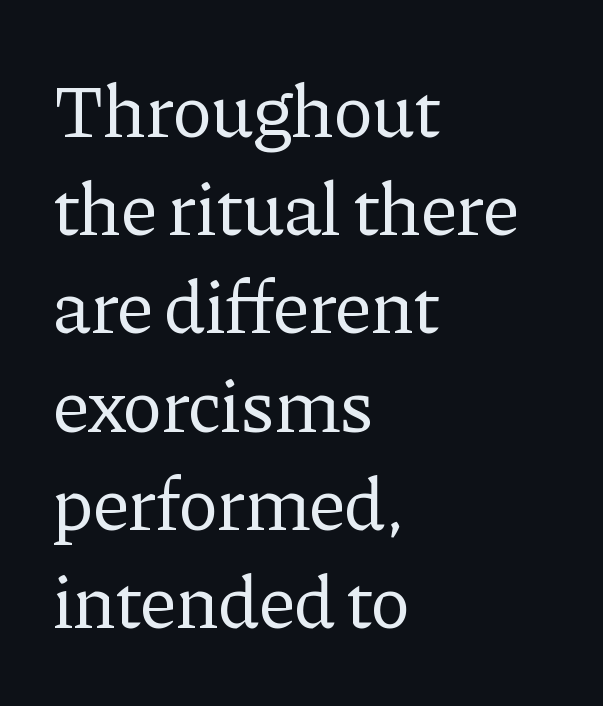
The image shows 75 px regular-weight serif type, upright; set left-aligned, normal line spacing (1.31x), normal letter spacing, not underlined; low stroke contrast and a medium x-height.
